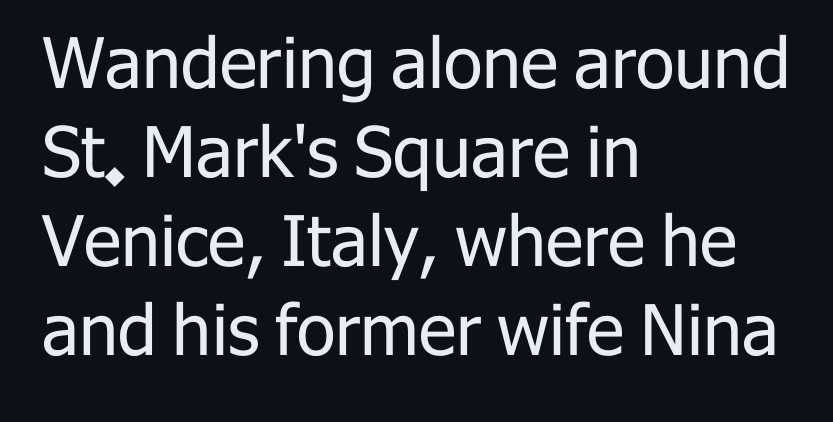
Q: Is the text bold? A: No.
Q: Is the text italic (slanted)? A: No, it is upright.
Q: Is the typeface a serif or a sans-serif typeface? A: Sans-serif.
Q: Is the text underlined? A: No.
Q: How is the paragraph aligned? A: Left-aligned.
Q: Is the spacing between letters normal or unusually wide? A: Normal.
Q: Is the spacing between lines tight, normal or loose? A: Normal.
Q: Width (condensed, normal, or wide)? A: Normal.
Q: Stroke contrast? A: Low.
Q: x-height? A: Medium.
Q: Monospaced? A: No.
